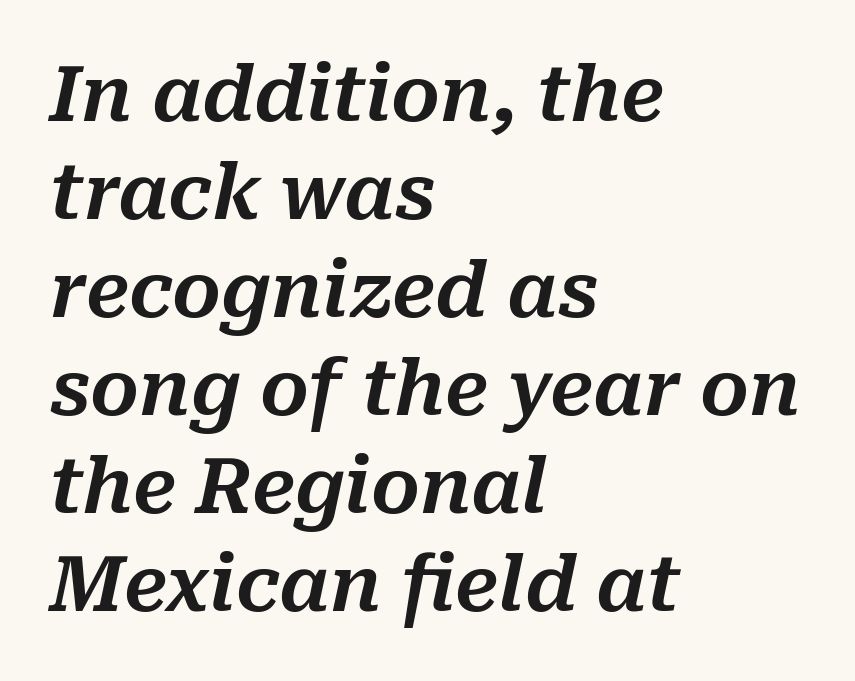
The image shows 76 px text type, italic (leaning right); set left-aligned, normal line spacing (1.29x), normal letter spacing, not underlined; medium stroke contrast and a medium x-height.
